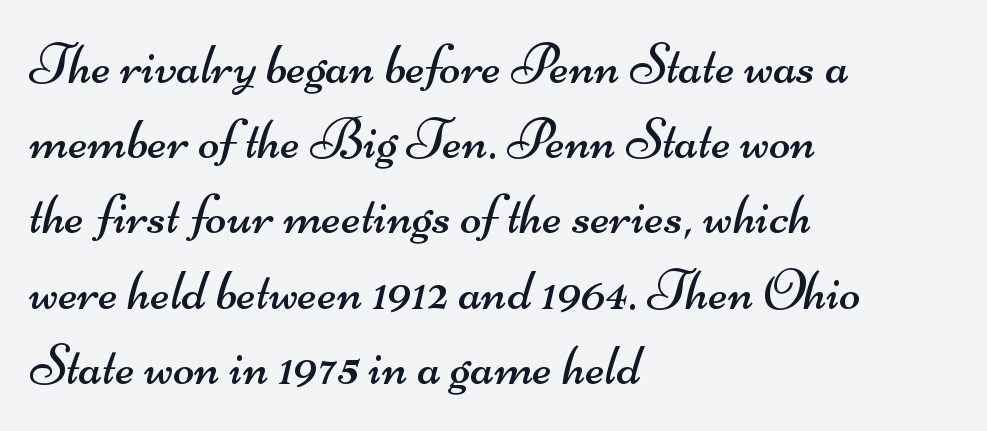
Q: Is the text bold? A: No.
Q: Is the typeface a serif or a sans-serif typeface? A: Sans-serif.
Q: Is the text underlined? A: No.
Q: How is the paragraph aligned? A: Left-aligned.
Q: Is the spacing between letters normal or unusually wide? A: Normal.
Q: Is the spacing between lines tight, normal or loose? A: Normal.
Q: Width (condensed, normal, or wide)? A: Wide.
Q: Stroke contrast? A: Medium.
Q: x-height? A: Small.
Q: Monospaced? A: No.
